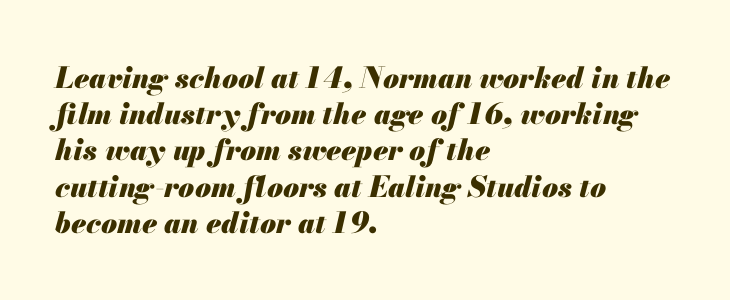
Q: Is the text bold? A: Yes.
Q: Is the text italic (slanted)? A: Yes, it leans right by about 13 degrees.
Q: Is the text underlined? A: No.
Q: How is the paragraph aligned? A: Left-aligned.
Q: Is the spacing between letters normal or unusually wide? A: Normal.
Q: Is the spacing between lines tight, normal or loose? A: Normal.
Q: Width (condensed, normal, or wide)? A: Normal.
Q: Stroke contrast? A: Medium.
Q: x-height? A: Small.
Q: Monospaced? A: No.
